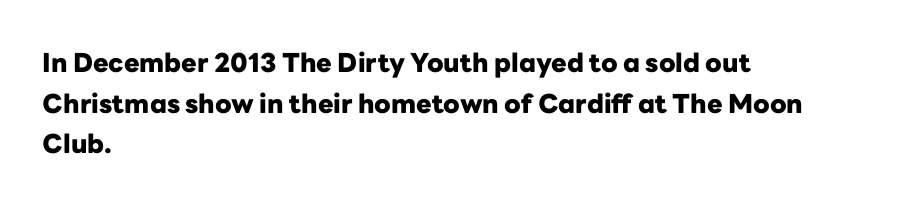
{"italic": "no", "bold": "yes", "underline": "no", "align": "left", "line_spacing": "normal", "line_spacing_ratio": 1.56, "letter_spacing": "normal", "letter_spacing_em": 0.0, "glyph_px": 26}
